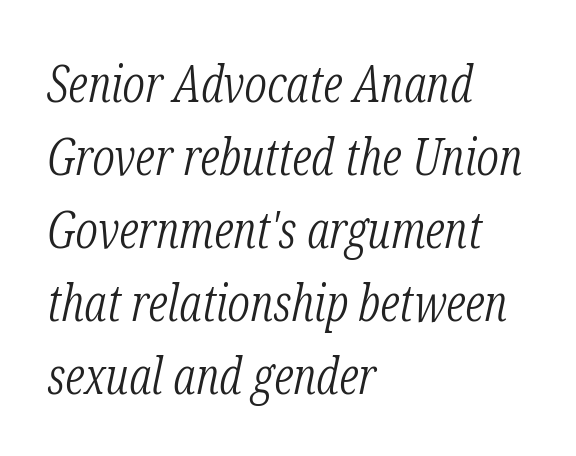
Q: Is the text bold? A: No.
Q: Is the text italic (slanted)? A: Yes, it leans right by about 12 degrees.
Q: Is the typeface a serif or a sans-serif typeface? A: Serif.
Q: Is the text underlined? A: No.
Q: How is the paragraph aligned? A: Left-aligned.
Q: Is the spacing between letters normal or unusually wide? A: Normal.
Q: Is the spacing between lines tight, normal or loose? A: Normal.
Q: Width (condensed, normal, or wide)? A: Condensed.
Q: Stroke contrast? A: Low.
Q: x-height? A: Medium.
Q: Monospaced? A: No.
